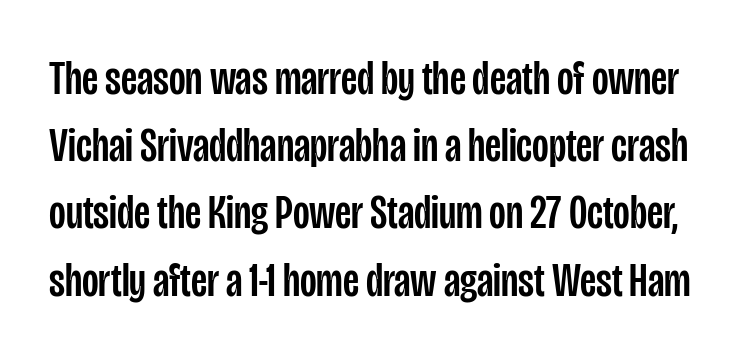
Designer's note — italics off, roman on. Is this a sans? Yes — the strokes have no serifs. Look at the tracking — it's just the regular setting, nothing added. A typesetter would call this proportional, since set widths differ per character. Rule under the text: the space is simply empty. One glance says typical: line gaps are just what's usual.
